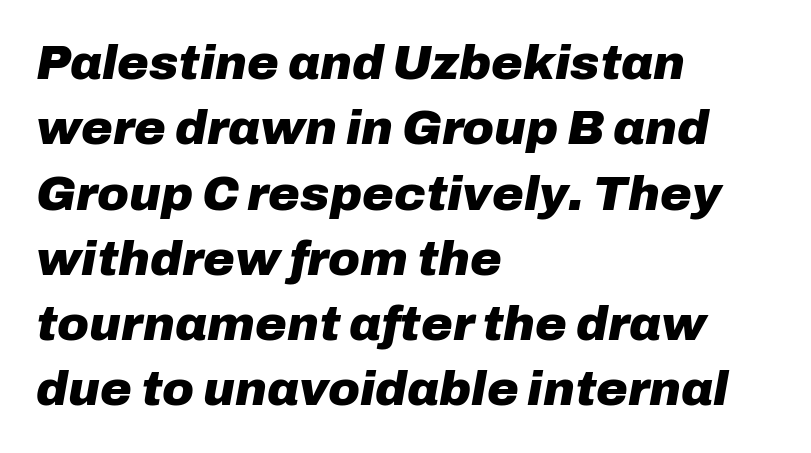
Q: Is the text bold? A: Yes.
Q: Is the text italic (slanted)? A: Yes, it leans right by about 10 degrees.
Q: Is the text underlined? A: No.
Q: How is the paragraph aligned? A: Left-aligned.
Q: Is the spacing between letters normal or unusually wide? A: Normal.
Q: Is the spacing between lines tight, normal or loose? A: Normal.
Q: Width (condensed, normal, or wide)? A: Normal.
Q: Stroke contrast? A: Low.
Q: x-height? A: Medium.
Q: Monospaced? A: No.
